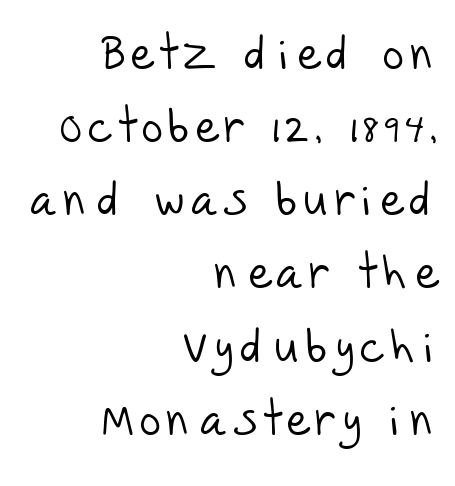
Does the type have serifs? No, each stem ends abruptly. No letter is thick-stroked: the sample isn't bold. The zone under the glyphs is completely vacant. The rendering uses natural spacing where letterforms have individual widths. Alignment: flush right.
